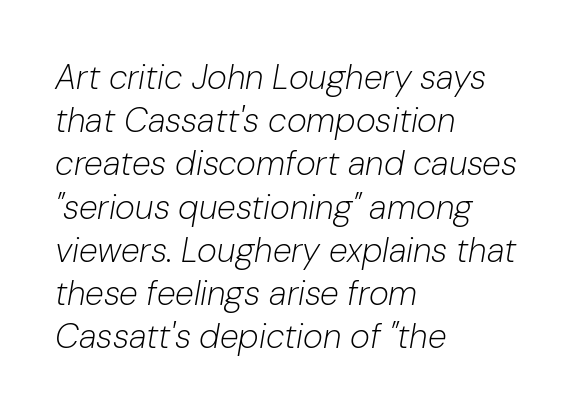
Glance below the letters and you will spot only blank space. Inter-character spacing is left at the font's built-in metrics. Is this a heavy cut? Hardly; it is regular or lighter. The face used here is proportionally spaced, like ordinary book or web type. Italic? Definitely — the glyphs are oblique.
